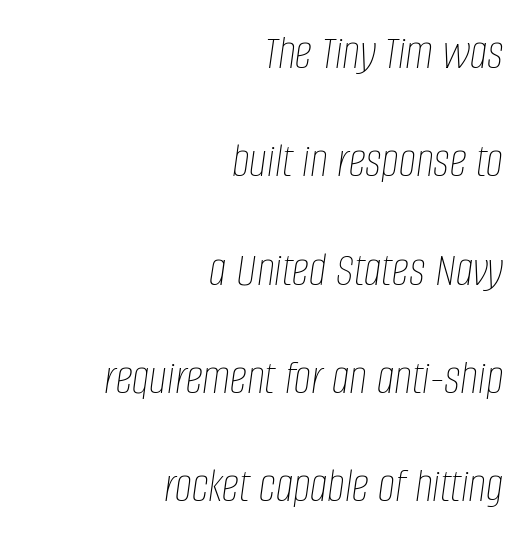
Q: Is the text bold? A: No.
Q: Is the text italic (slanted)? A: Yes, it leans right by about 8 degrees.
Q: Is the text underlined? A: No.
Q: How is the paragraph aligned? A: Right-aligned.
Q: Is the spacing between letters normal or unusually wide? A: Normal.
Q: Is the spacing between lines tight, normal or loose? A: Loose.
Q: Width (condensed, normal, or wide)? A: Condensed.
Q: Stroke contrast? A: Low.
Q: x-height? A: Large.
Q: Monospaced? A: No.
